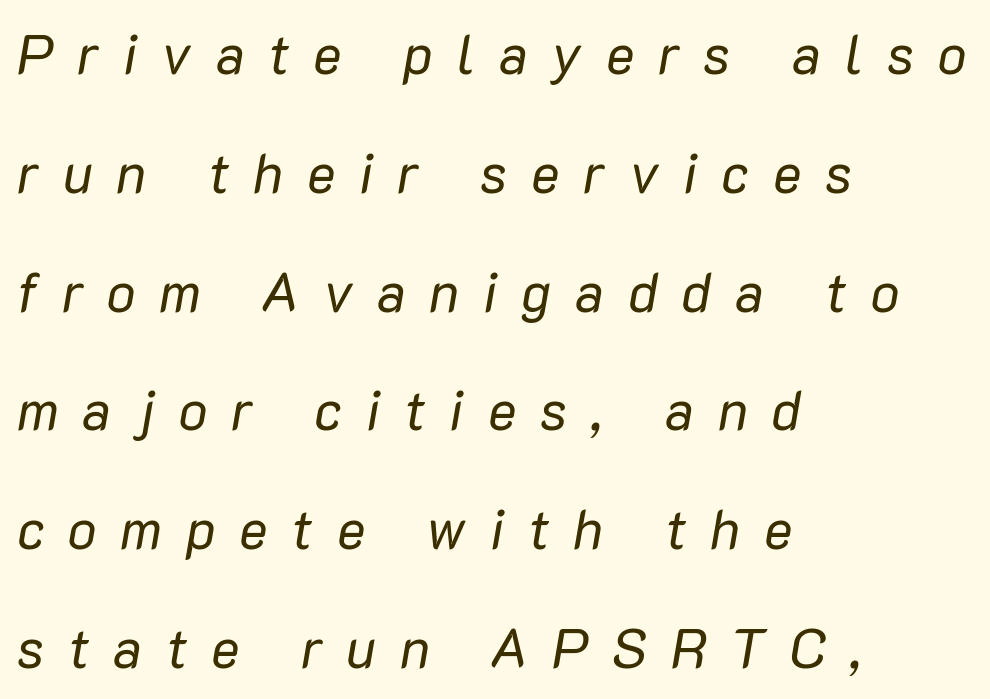
Q: Is the text bold? A: No.
Q: Is the text italic (slanted)? A: Yes, it leans right by about 10 degrees.
Q: Is the text underlined? A: No.
Q: How is the paragraph aligned? A: Left-aligned.
Q: Is the spacing between letters normal or unusually wide? A: Unusually wide.
Q: Is the spacing between lines tight, normal or loose? A: Loose.
Q: Width (condensed, normal, or wide)? A: Normal.
Q: Stroke contrast? A: Low.
Q: x-height? A: Medium.
Q: Monospaced? A: No.
